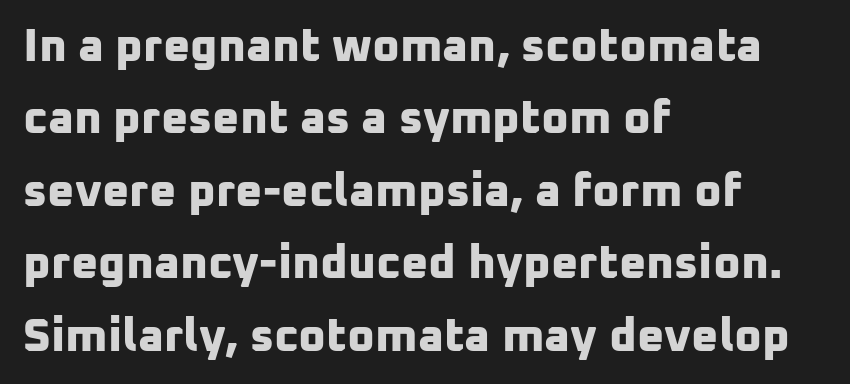
The image shows 47 px bold sans-serif type; set left-aligned, normal line spacing (1.54x), normal letter spacing, not underlined; low stroke contrast and a medium x-height.
